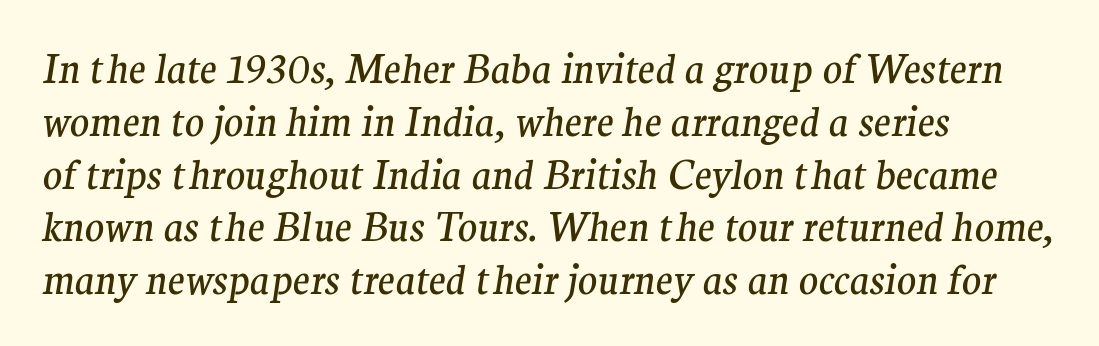
Classification — serif. These lines sit exactly where default settings would place them. A typesetter would call this zero additional tracking. Style check: oblique. The weight would be labelled regular, book, light, or lighter still. Each letter keeps its own natural width here, so spacing adapts to shape.
